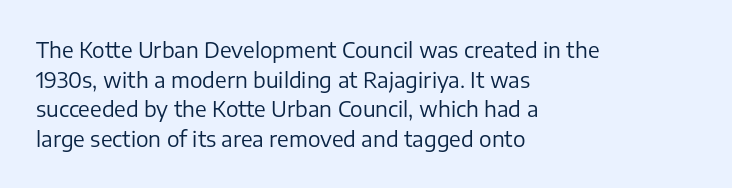
{"italic": "no", "bold": "no", "underline": "no", "align": "left", "line_spacing": "normal", "line_spacing_ratio": 1.41, "letter_spacing": "normal", "letter_spacing_em": 0.0, "glyph_px": 21}
